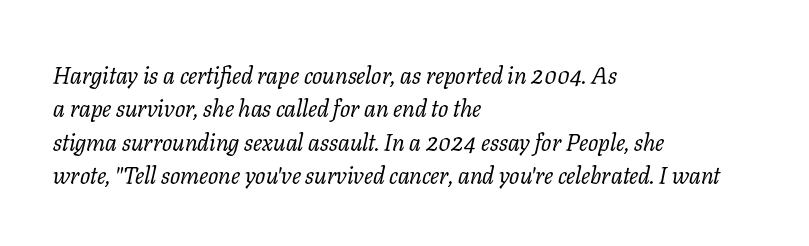
The image shows 24 px text type, italic (leaning right); set left-aligned, normal line spacing (1.39x), normal letter spacing, not underlined.
